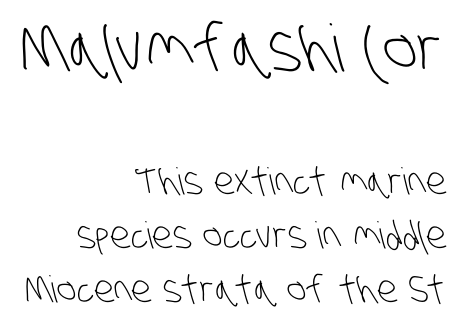
The image shows 65 px light, condensed sans-serif type; set right-aligned, normal line spacing (1.45x), normal letter spacing, not underlined; the first (top) block is 1.76x larger; low stroke contrast and a large x-height.
